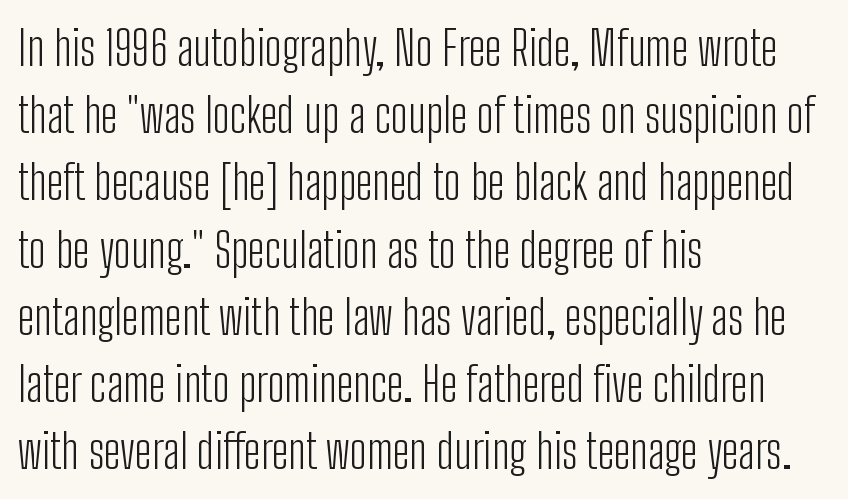
The image shows 48 px light, condensed sans-serif type, upright; set left-aligned, normal line spacing (1.4x), normal letter spacing, not underlined; low stroke contrast and a medium x-height.
